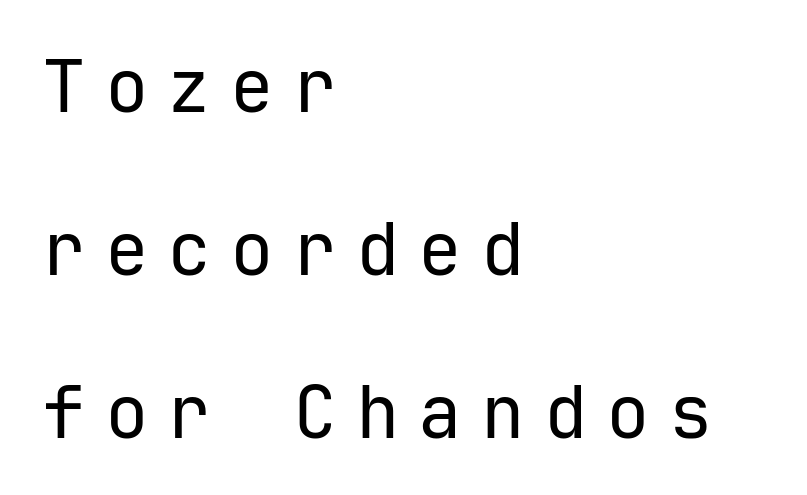
The image shows 73 px regular-weight sans-serif type, upright; set left-aligned, loose line spacing (2.23x), unusually wide letter spacing (+0.26 em), not underlined; low stroke contrast and a medium x-height.
